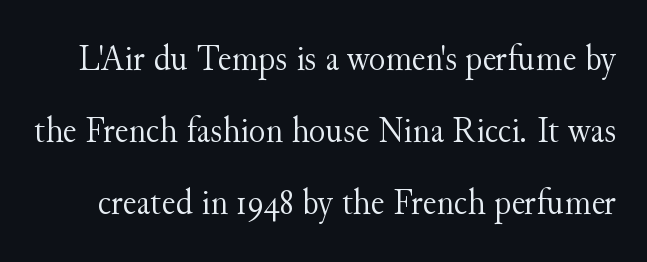
Q: Is the text bold? A: No.
Q: Is the text italic (slanted)? A: No, it is upright.
Q: Is the typeface a serif or a sans-serif typeface? A: Serif.
Q: Is the text underlined? A: No.
Q: Is the spacing between letters normal or unusually wide? A: Normal.
Q: Is the spacing between lines tight, normal or loose? A: Loose.
Q: Width (condensed, normal, or wide)? A: Normal.
Q: Stroke contrast? A: Medium.
Q: x-height? A: Small.
Q: Monospaced? A: No.
